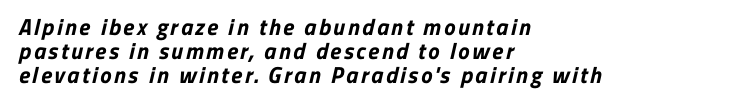
{"bold": "yes", "underline": "no", "align": "left", "line_spacing": "tight", "line_spacing_ratio": 1.04, "glyph_px": 23}
